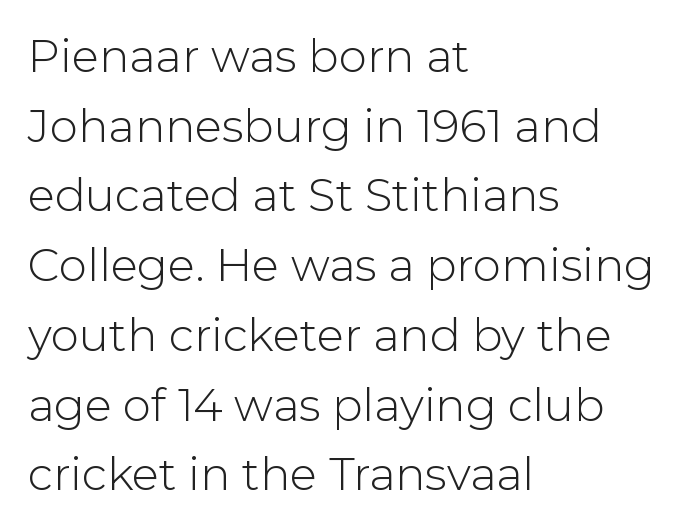
Q: Is the text bold? A: No.
Q: Is the text italic (slanted)? A: No, it is upright.
Q: Is the typeface a serif or a sans-serif typeface? A: Sans-serif.
Q: Is the text underlined? A: No.
Q: How is the paragraph aligned? A: Left-aligned.
Q: Is the spacing between letters normal or unusually wide? A: Normal.
Q: Is the spacing between lines tight, normal or loose? A: Normal.
Q: Width (condensed, normal, or wide)? A: Normal.
Q: Stroke contrast? A: Low.
Q: x-height? A: Medium.
Q: Monospaced? A: No.
